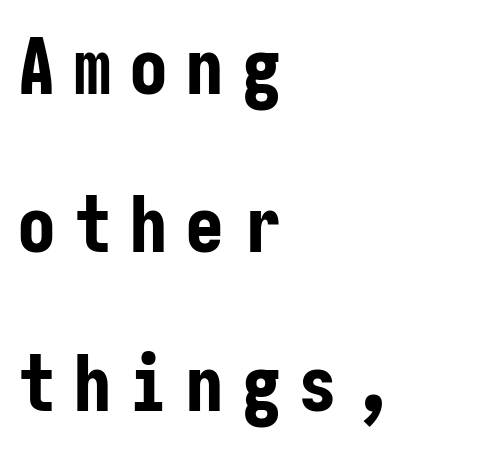
The image shows 78 px bold, condensed sans-serif type, upright; set left-aligned, loose line spacing (2.03x), unusually wide letter spacing (+0.22 em), not underlined; low stroke contrast and a medium x-height.
